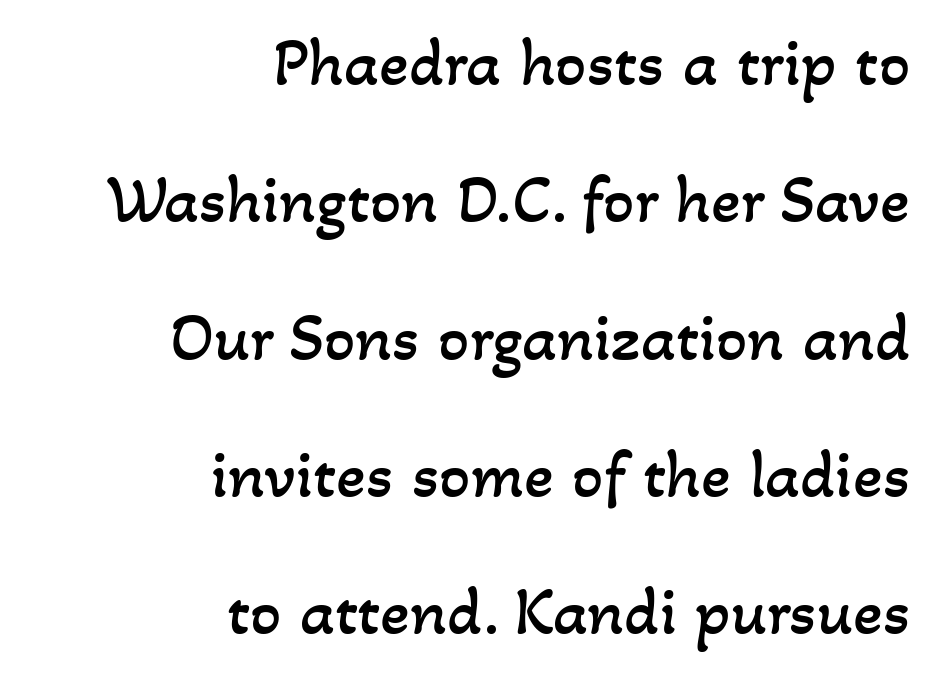
No extra ink here — the face is not bold. These lines stand farther apart than default settings would place them. Caption: standard tracking, unaltered. Proportional: the letters do not fall into vertical columns.
